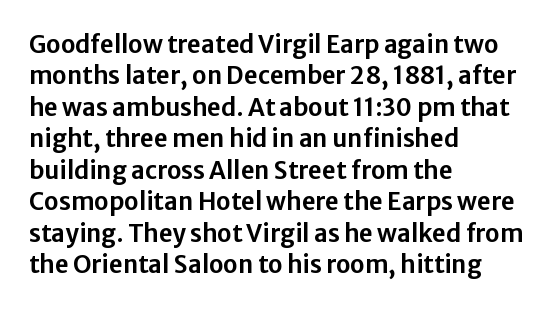
Q: Is the text italic (slanted)? A: No, it is upright.
Q: Is the text underlined? A: No.
Q: How is the paragraph aligned? A: Left-aligned.
Q: Is the spacing between letters normal or unusually wide? A: Normal.
Q: Is the spacing between lines tight, normal or loose? A: Normal.
